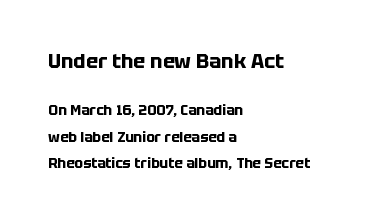
The block sitting higher on the canvas is the one with enlarged characters. Letter spacing: default. Beneath every word, the page is bare. Emphasis by weight is at full strength: bold.
